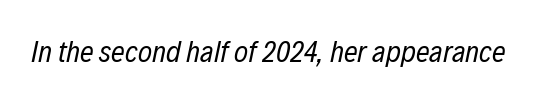
Q: Is the text bold? A: No.
Q: Is the text italic (slanted)? A: Yes, it leans right by about 12 degrees.
Q: Is the text underlined? A: No.
Q: Is the spacing between letters normal or unusually wide? A: Normal.
Q: Width (condensed, normal, or wide)? A: Condensed.
Q: Stroke contrast? A: Low.
Q: x-height? A: Medium.
Q: Monospaced? A: No.
